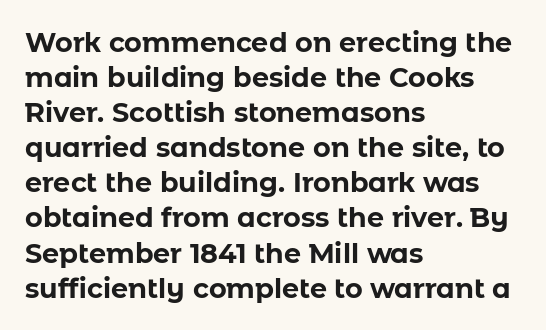
Is there much room between lines? A standard amount, neither cramped nor airy. Emphasis by weight is at full strength: bold. Each word holds together tightly as a unit, with standard inter-letter gaps. Rule under the text: the space is simply empty. Style check: upright. Does the copy run flush right? No — it runs flush left.
